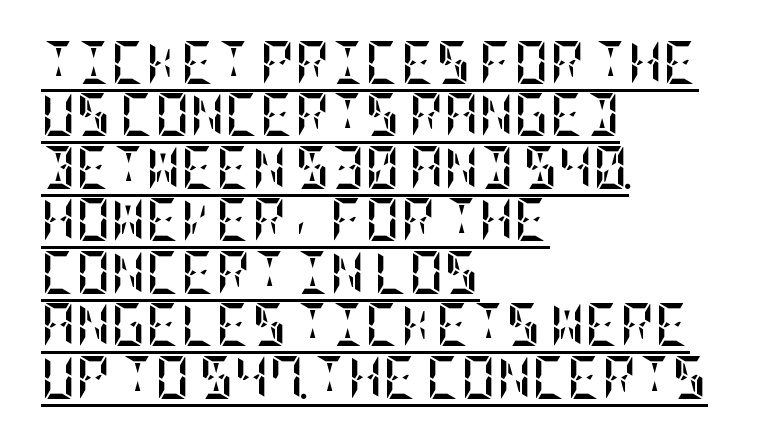
The image shows 43 px semibold, condensed type, upright; set left-aligned, line spacing 1.22x, normal letter spacing, underlined; low stroke contrast and a large x-height.
